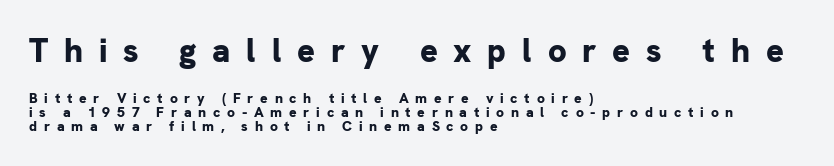
Here the glyphs are tracked loosely, breaking word shapes into spaced letters. Type without underlining. Stroke terminals: plain, sans-serif. What's the leading like? Squeezed, with rows nearly overlapping. Note: larger setting up top, smaller setting below. The rendering uses natural spacing where letterforms have individual widths.
